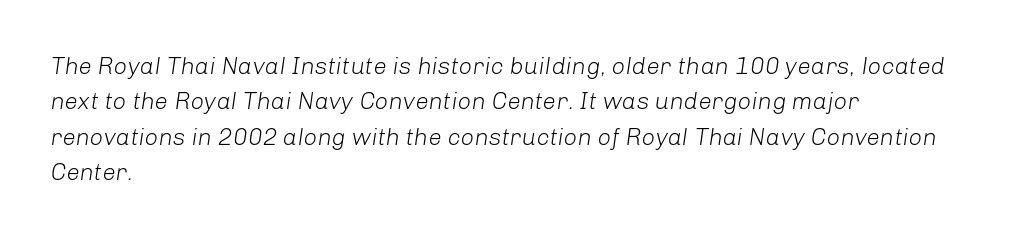
Bare-footed words on every line. Reading down the block, your eye returns to a fixed left position each line. Every character sits at an angle, as italics do. Notice how descenders clear the ascenders below comfortably — that's standard leading. The strokes are not fattened; the text isn't bold. How are the letters spaced? Ordinarily, with no added tracking.
